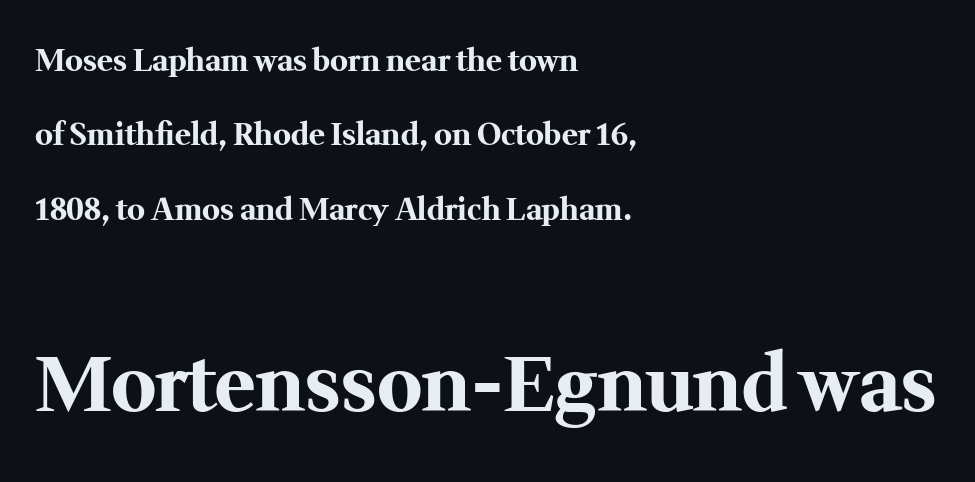
{"serif": "yes", "italic": "no", "bold": "yes", "weight": "bold", "width": "normal", "stroke_contrast": "medium", "x_height": "medium", "monospaced": "no", "underline": "no", "align": "left", "line_spacing": "loose", "line_spacing_ratio": 2.48, "letter_spacing": "normal", "letter_spacing_em": 0.0, "larger_block": "second", "size_ratio": 2.53, "glyph_px": 76}
